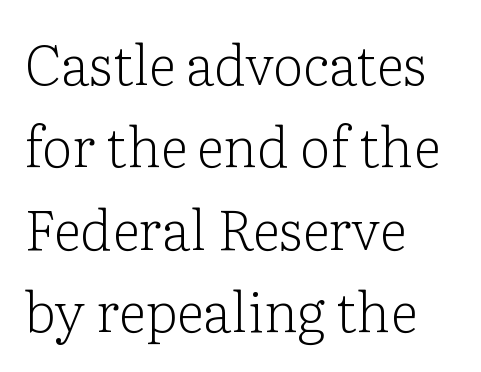
Q: Is the text bold? A: No.
Q: Is the text italic (slanted)? A: No, it is upright.
Q: Is the typeface a serif or a sans-serif typeface? A: Serif.
Q: Is the text underlined? A: No.
Q: How is the paragraph aligned? A: Left-aligned.
Q: Is the spacing between letters normal or unusually wide? A: Normal.
Q: Is the spacing between lines tight, normal or loose? A: Normal.
Q: Width (condensed, normal, or wide)? A: Normal.
Q: Stroke contrast? A: Low.
Q: x-height? A: Medium.
Q: Monospaced? A: No.
